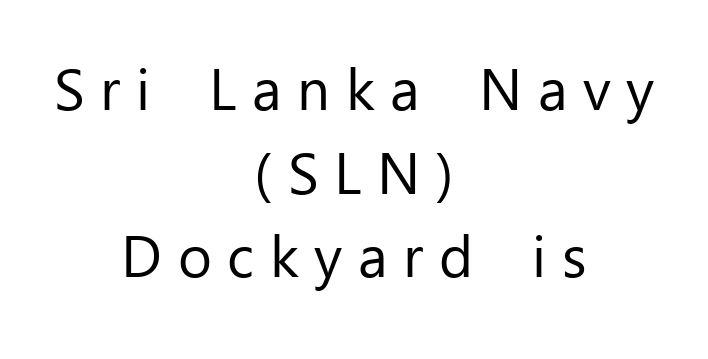
Q: Is the text bold? A: No.
Q: Is the text italic (slanted)? A: No, it is upright.
Q: Is the typeface a serif or a sans-serif typeface? A: Sans-serif.
Q: Is the text underlined? A: No.
Q: How is the paragraph aligned? A: Centered.
Q: Is the spacing between letters normal or unusually wide? A: Unusually wide.
Q: Is the spacing between lines tight, normal or loose? A: Normal.
Q: Width (condensed, normal, or wide)? A: Normal.
Q: Stroke contrast? A: Low.
Q: x-height? A: Medium.
Q: Monospaced? A: No.
